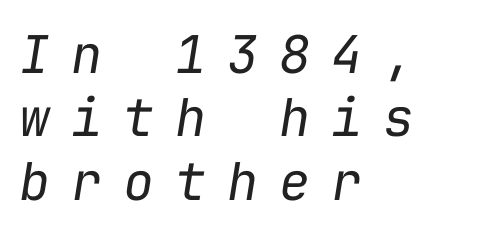
The strokes carry an ordinary text weight at most. The baseline area is clear. Does the lettering tilt? It does — this is italic. These lines have a slow, spaced-out rhythm from letter to letter.
